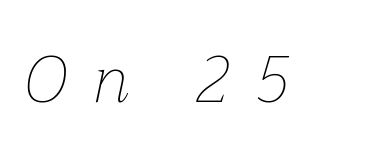
Q: Is the text bold? A: No.
Q: Is the text italic (slanted)? A: Yes, it leans right by about 12 degrees.
Q: Is the text underlined? A: No.
Q: Is the spacing between letters normal or unusually wide? A: Unusually wide.
Q: Width (condensed, normal, or wide)? A: Normal.
Q: Stroke contrast? A: Low.
Q: x-height? A: Medium.
Q: Monospaced? A: No.
